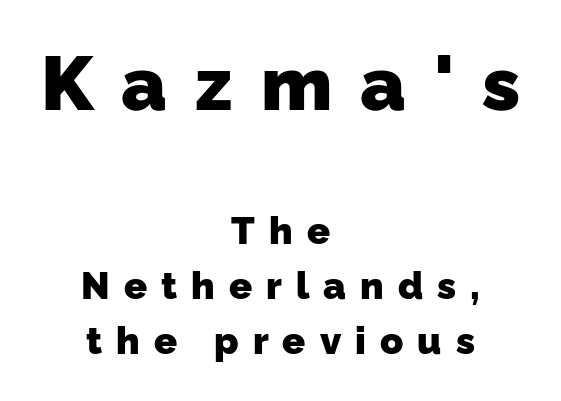
The image shows 76 px heavy sans-serif type; set centered, normal line spacing (1.44x), unusually wide letter spacing (+0.37 em), not underlined; the first (top) block is 2.0x larger; low stroke contrast and a medium x-height.
